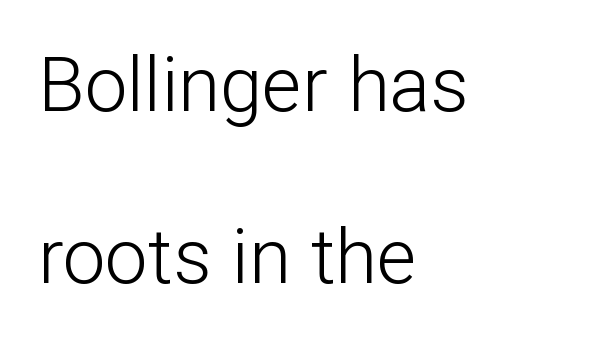
{"serif": "no", "italic": "no", "bold": "no", "weight": "light", "width": "normal", "stroke_contrast": "low", "x_height": "medium", "monospaced": "no", "underline": "no", "align": "left", "line_spacing": "loose", "line_spacing_ratio": 2.26, "letter_spacing": "normal", "letter_spacing_em": 0.0, "glyph_px": 76}
